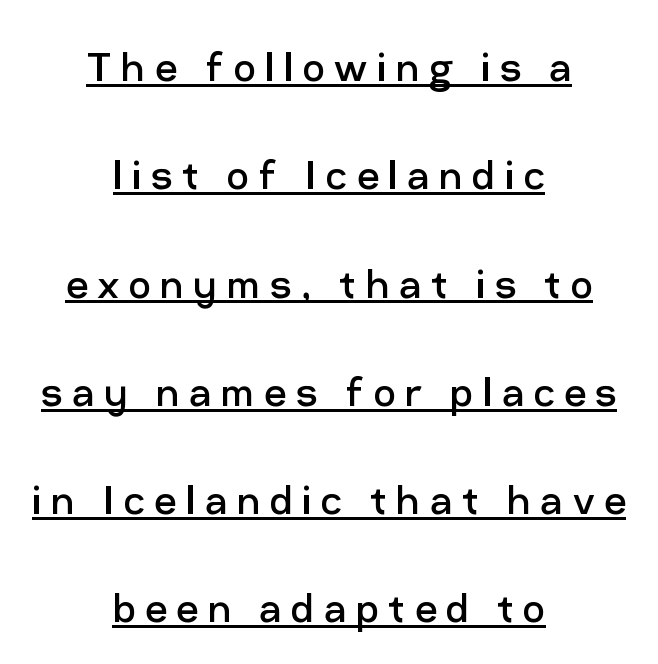
In terms of leading, this rendering errs on the spacious side. The lettering holds an erect, upright posture throughout. Neither beginnings nor endings align; midpoints do. Each letter's strokes conclude bluntly, with no projecting serifs. Is the type heavy? It reads as light-to-regular instead.
